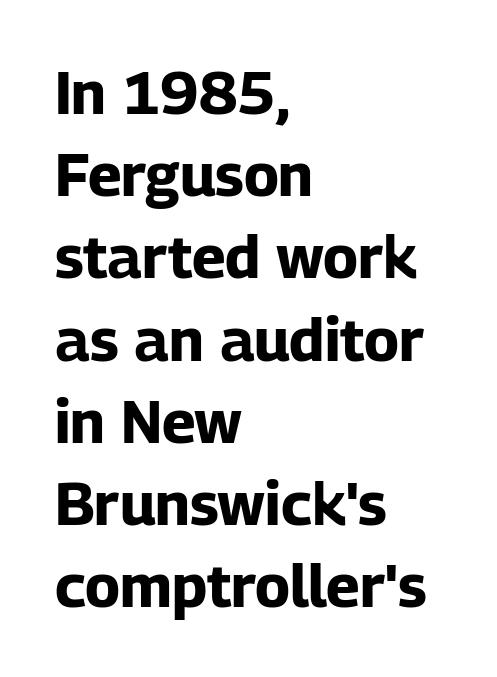
Q: Is the text bold? A: Yes.
Q: Is the text italic (slanted)? A: No, it is upright.
Q: Is the typeface a serif or a sans-serif typeface? A: Sans-serif.
Q: Is the text underlined? A: No.
Q: How is the paragraph aligned? A: Left-aligned.
Q: Is the spacing between letters normal or unusually wide? A: Normal.
Q: Is the spacing between lines tight, normal or loose? A: Normal.
Q: Width (condensed, normal, or wide)? A: Normal.
Q: Stroke contrast? A: Low.
Q: x-height? A: Medium.
Q: Monospaced? A: No.
